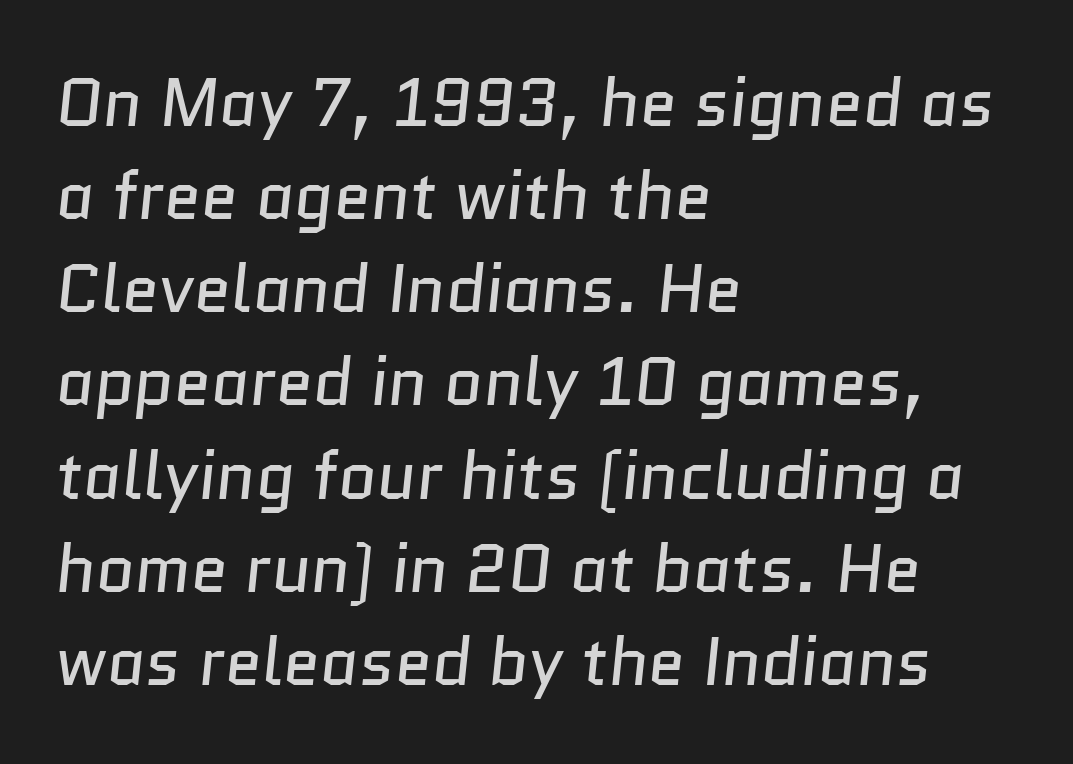
Q: Is the text bold? A: No.
Q: Is the typeface a serif or a sans-serif typeface? A: Sans-serif.
Q: Is the text underlined? A: No.
Q: How is the paragraph aligned? A: Left-aligned.
Q: Is the spacing between letters normal or unusually wide? A: Normal.
Q: Is the spacing between lines tight, normal or loose? A: Normal.
Q: Width (condensed, normal, or wide)? A: Normal.
Q: Stroke contrast? A: Low.
Q: x-height? A: Medium.
Q: Monospaced? A: No.
